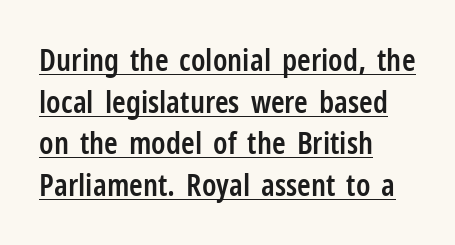
{"serif": "no", "italic": "no", "bold": "semi", "weight": "semibold", "width": "condensed", "stroke_contrast": "low", "x_height": "medium", "monospaced": "no", "underline": "yes", "align": "left", "line_spacing": "normal", "line_spacing_ratio": 1.34, "letter_spacing": "normal", "letter_spacing_em": 0.0, "glyph_px": 31}
